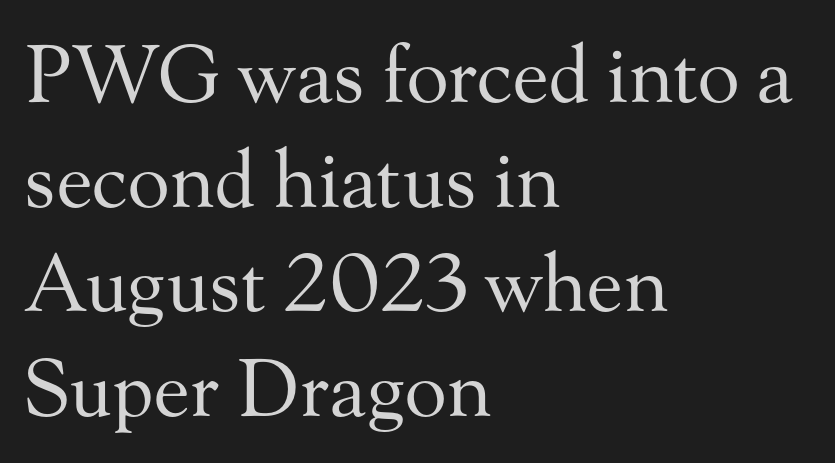
Q: Is the text bold? A: No.
Q: Is the text italic (slanted)? A: No, it is upright.
Q: Is the typeface a serif or a sans-serif typeface? A: Serif.
Q: Is the text underlined? A: No.
Q: How is the paragraph aligned? A: Left-aligned.
Q: Is the spacing between letters normal or unusually wide? A: Normal.
Q: Is the spacing between lines tight, normal or loose? A: Normal.
Q: Width (condensed, normal, or wide)? A: Normal.
Q: Stroke contrast? A: Medium.
Q: x-height? A: Small.
Q: Monospaced? A: No.
